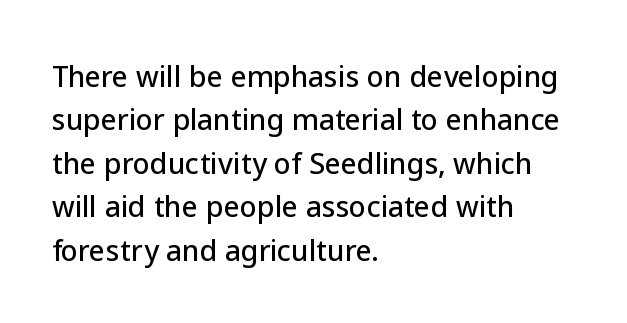
Q: Is the text italic (slanted)? A: No, it is upright.
Q: Is the typeface a serif or a sans-serif typeface? A: Sans-serif.
Q: Is the text underlined? A: No.
Q: How is the paragraph aligned? A: Left-aligned.
Q: Is the spacing between letters normal or unusually wide? A: Normal.
Q: Is the spacing between lines tight, normal or loose? A: Normal.
Q: Width (condensed, normal, or wide)? A: Normal.
Q: Stroke contrast? A: Low.
Q: x-height? A: Medium.
Q: Monospaced? A: No.
